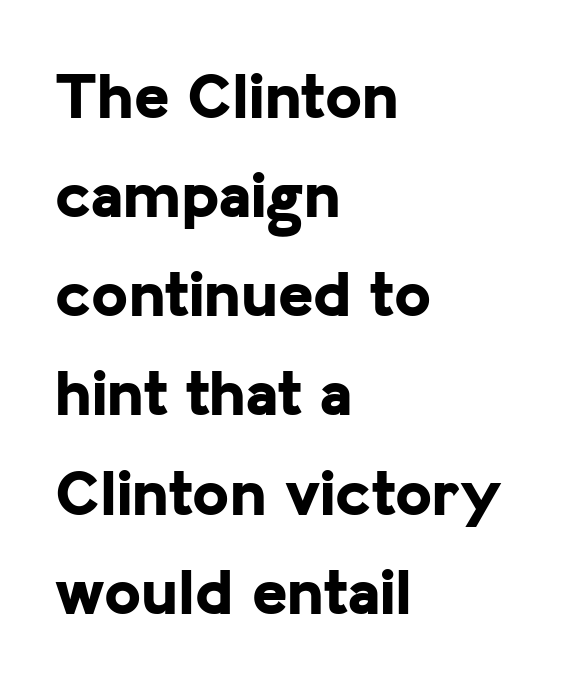
The type family on display is of the sans-serif kind. Students, note that the glyphs here touch the page at normal intervals. The rendering anchors every line to the left-hand side. Thick stems and heavy bowls — unmistakably bold. Here the designer chose a conventional face with non-uniform glyph widths.
